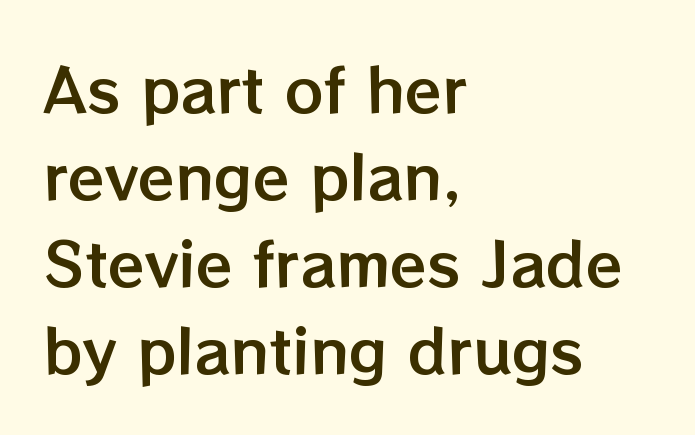
Proportional: the letters do not fall into vertical columns. Do the letters lean? They stand straight. What's the leading like? Ordinary, nothing unusual. Here the glyphs are tracked normally, forming tight word shapes. A student would call this left alignment; a typographer would say flush left, rag right.
